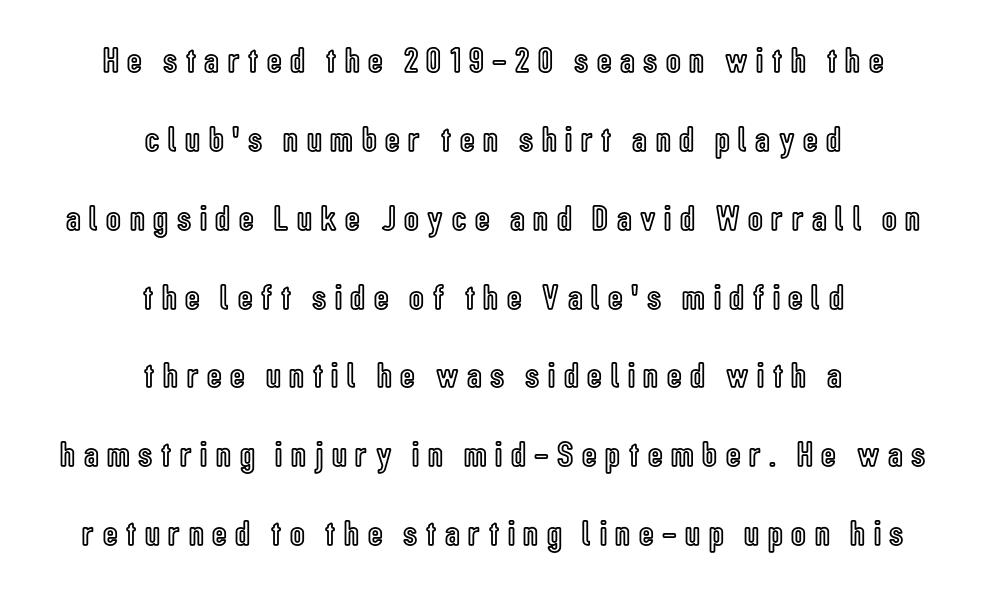
The face used here is proportionally spaced, like ordinary book or web type. The passage shown stacks its lines with a broad gap. Both edges are ragged and mirror each other, which tells us the setting is centered. In terms of posture, this sample is upright. The glyphs are unaccompanied by any horizontal stroke below them.
